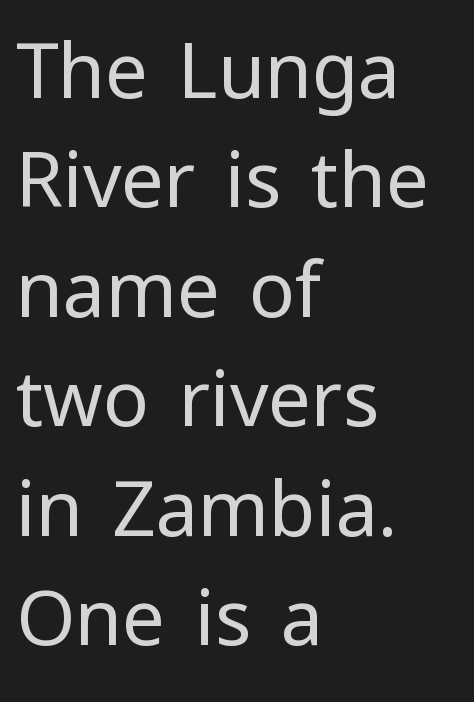
Character widths vary here, with narrow letters taking less room than wide ones. Lines of text with bare space underneath. Honestly, the row spacing looks completely unremarkable. Does extra space separate the letters? No, they use regular spacing.
